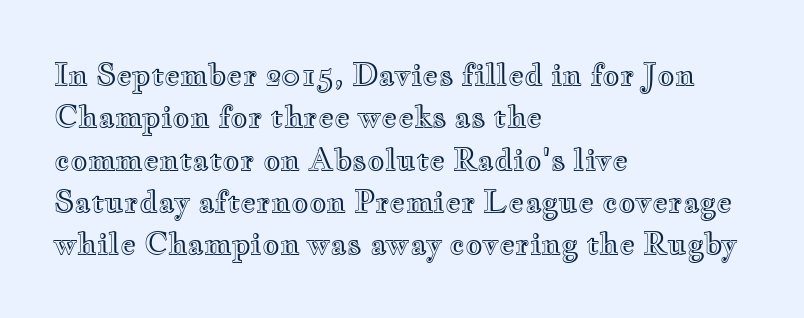
The image shows 30 px wide type, upright; set left-aligned, normal line spacing (1.41x), normal letter spacing, not underlined; a small x-height.
